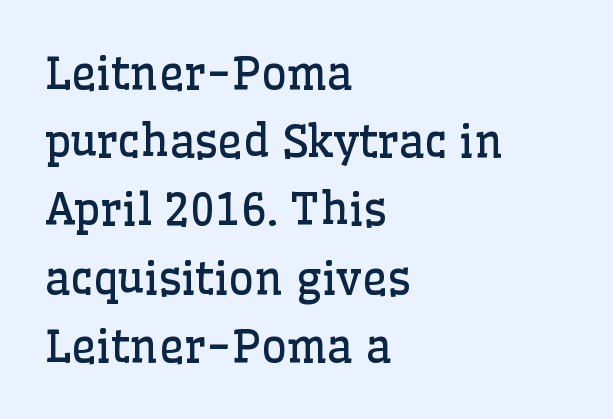
{"serif": "yes", "italic": "no", "bold": "no", "weight": "regular", "width": "normal", "stroke_contrast": "low", "x_height": "medium", "monospaced": "no", "underline": "no", "align": "left", "line_spacing": "normal", "line_spacing_ratio": 1.55, "letter_spacing": "normal", "letter_spacing_em": 0.0, "glyph_px": 44}
